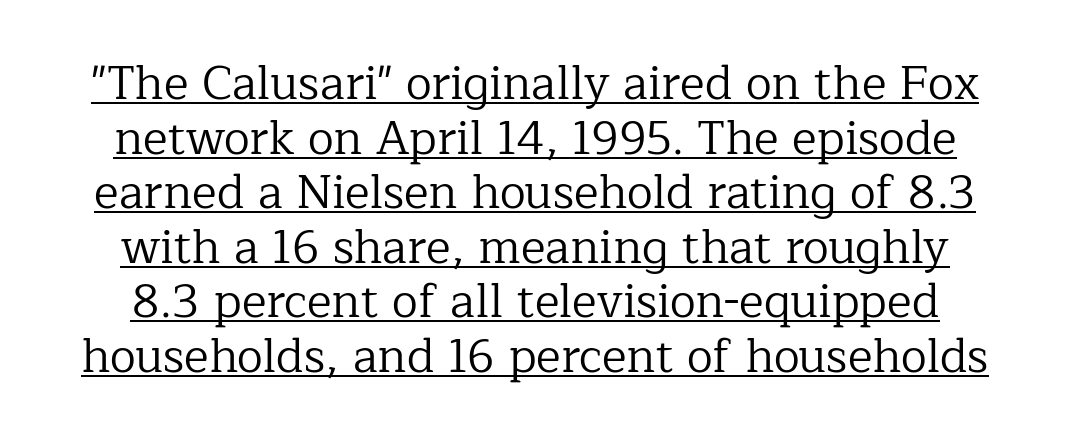
Looks like someone drew a line under every word here. A typesetter would call this zero additional tracking. Do the characters align in a grid? No, the font is proportional. Rendered with straight, roman letterforms. Unlike a clean sans, this face finishes its strokes with serifs. These lines are centered, leaving both edges ragged.
